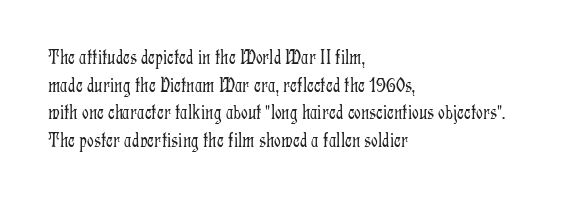
{"italic": "no", "bold": "no", "underline": "no", "align": "left", "line_spacing": "normal", "line_spacing_ratio": 1.31, "letter_spacing": "normal", "letter_spacing_em": 0.0, "glyph_px": 21}
